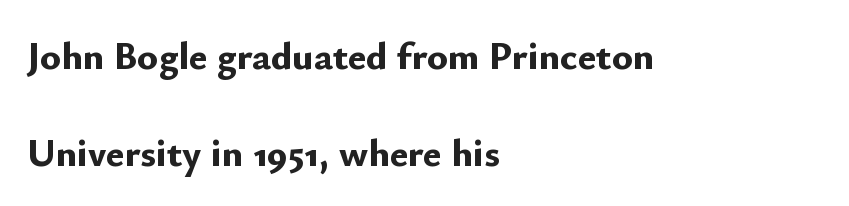
{"serif": "no", "italic": "no", "bold": "yes", "weight": "bold", "width": "normal", "stroke_contrast": "low", "x_height": "small", "monospaced": "no", "underline": "no", "align": "left", "line_spacing": "loose", "line_spacing_ratio": 2.49, "letter_spacing": "normal", "letter_spacing_em": 0.0, "glyph_px": 39}
